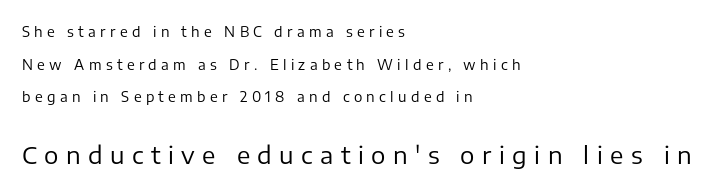
Glance below the letters and you will spot only blank space. The type sits square on the baseline with zero lean. A student would notice the bottom passage is typeset larger than what precedes it. Vertical spacing — loose. The tracking reads as deliberately expanded to a designer's eye. The ragged edge is on the right, which tells us the setting is flush left.
